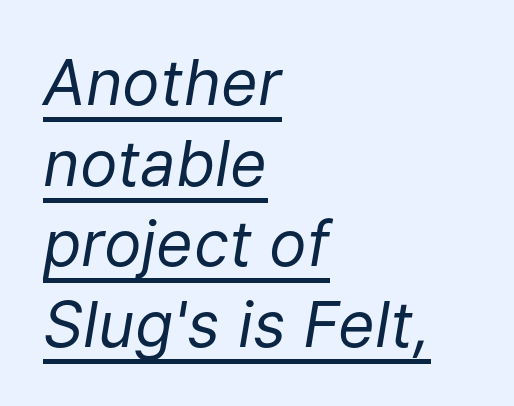
{"italic": "yes", "lean": "right", "slant_degrees": 9, "bold": "no", "weight": "regular", "width": "normal", "stroke_contrast": "low", "x_height": "medium", "monospaced": "no", "underline": "yes", "align": "left", "line_spacing": "normal", "line_spacing_ratio": 1.28, "letter_spacing": "normal", "letter_spacing_em": 0.0, "glyph_px": 63}
